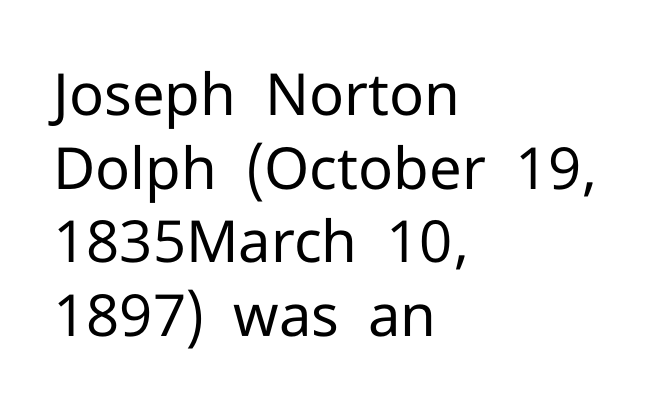
{"serif": "no", "italic": "no", "bold": "no", "weight": "regular", "width": "normal", "stroke_contrast": "low", "x_height": "medium", "monospaced": "no", "underline": "no", "align": "left", "line_spacing": "normal", "line_spacing_ratio": 1.27, "letter_spacing": "normal", "letter_spacing_em": 0.0, "glyph_px": 58}
